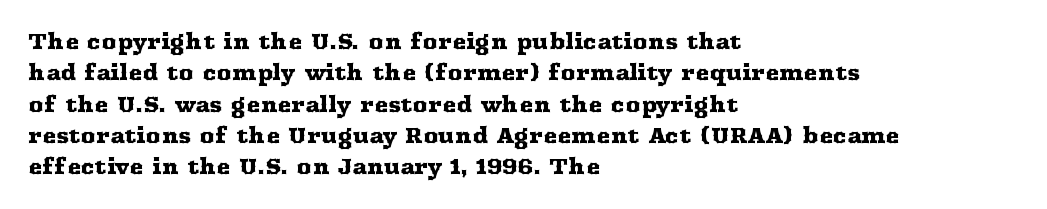
The compositor pushed each line to the left boundary. The designer left line spacing at the default. The rendering keeps characters at their native spacing. No italicization has been applied; the sample stays upright. Clear beneath every line of the passage.
